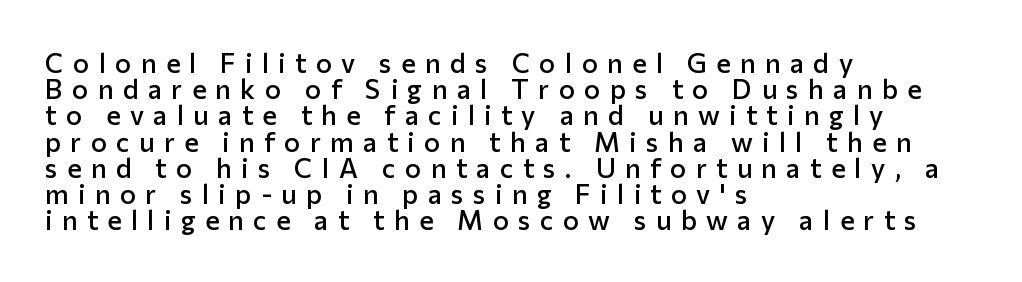
{"italic": "no", "bold": "semi", "underline": "no", "align": "left", "line_spacing": "tight", "line_spacing_ratio": 0.97, "letter_spacing": "wide", "letter_spacing_em": 0.35, "glyph_px": 27}
